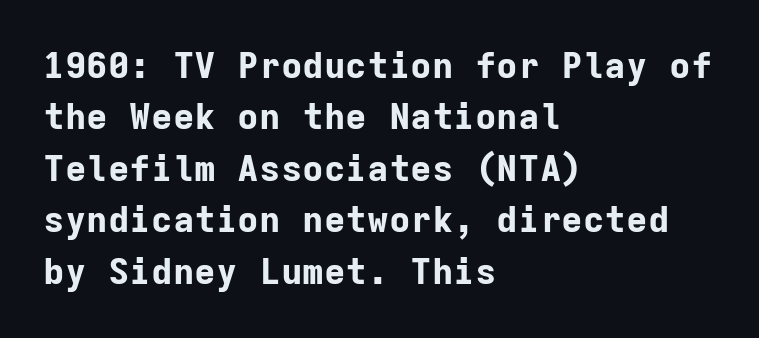
The image shows 36 px bold sans-serif type, upright, monospaced; set left-aligned, normal line spacing (1.43x), normal letter spacing, not underlined; low stroke contrast and a medium x-height.
